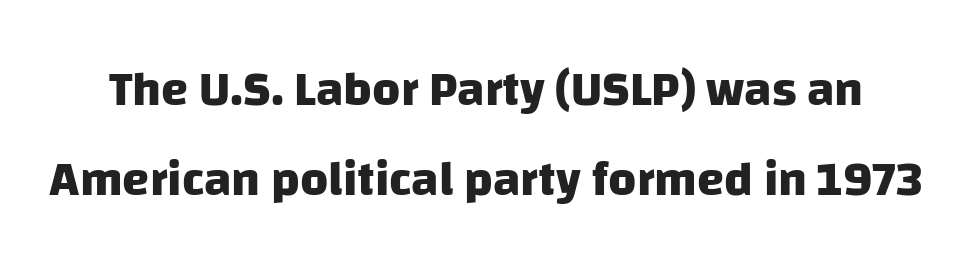
Look at the bottom of the vertical strokes: they stop flat, with no serifs. Each letter keeps its own natural width here, so spacing adapts to shape. I'd describe the lettering as bold — thick and assertive. The passage shown is not underscored anywhere.
